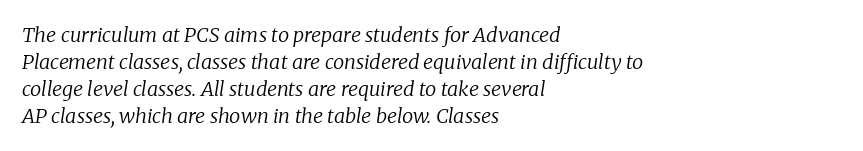
Each word holds together tightly as a unit, with standard inter-letter gaps. The strokes are not fattened; the text isn't bold. Casual observation: everything's shoved over to the left. Baseline-to-baseline distance is the conventional proportion of letter height. Honestly, there is no underline to notice here at all. The text carries the slant typical of an italic or oblique font.
